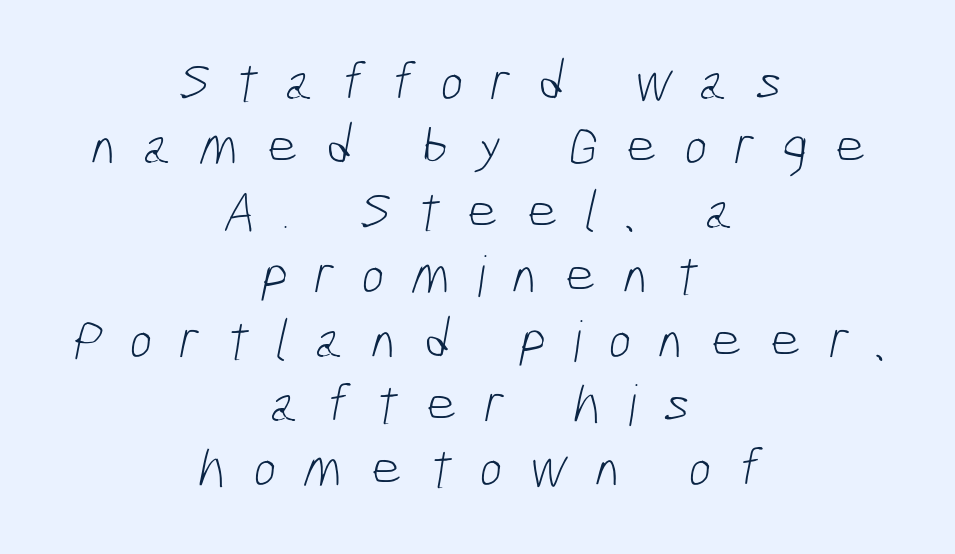
Q: Is the text bold? A: No.
Q: Is the typeface a serif or a sans-serif typeface? A: Sans-serif.
Q: Is the text underlined? A: No.
Q: How is the paragraph aligned? A: Centered.
Q: Is the spacing between letters normal or unusually wide? A: Unusually wide.
Q: Is the spacing between lines tight, normal or loose? A: Tight.
Q: Width (condensed, normal, or wide)? A: Condensed.
Q: Stroke contrast? A: Low.
Q: x-height? A: Medium.
Q: Monospaced? A: No.
